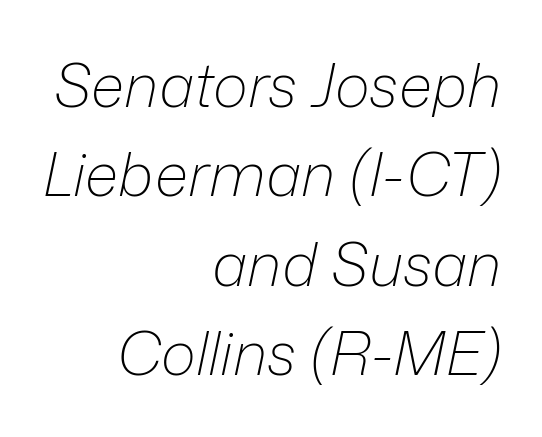
{"italic": "yes", "lean": "right", "slant_degrees": 12, "bold": "no", "weight": "light", "width": "normal", "stroke_contrast": "low", "x_height": "medium", "monospaced": "no", "underline": "no", "align": "right", "line_spacing": "normal", "line_spacing_ratio": 1.49, "letter_spacing": "normal", "letter_spacing_em": 0.0, "glyph_px": 60}
